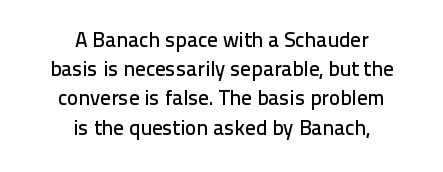
{"italic": "no", "underline": "no", "align": "center", "line_spacing": "normal", "line_spacing_ratio": 1.39, "letter_spacing": "normal", "letter_spacing_em": 0.0, "glyph_px": 21}
